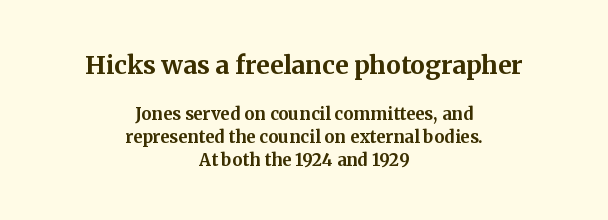
The image shows 25 px bold type, upright; set centered, normal line spacing (1.35x), normal letter spacing, not underlined; the first (top) block is 1.47x larger.
